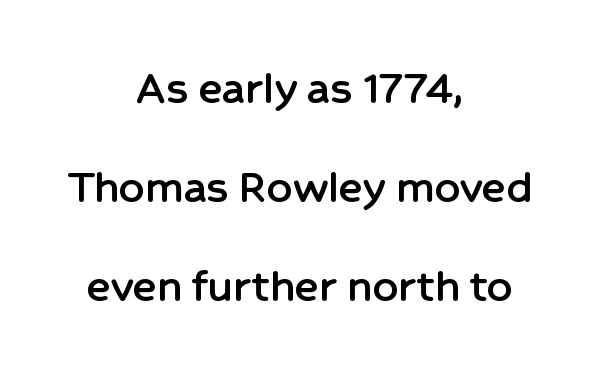
The face used here is rendered with its standard letterfit. Any mark beneath the type? The region is blank. These lines were composed using upright roman letters. Observe the absence of serifs on each vertical stroke in this sample. A centered setting, common on invitations and titles, is used for this passage.
